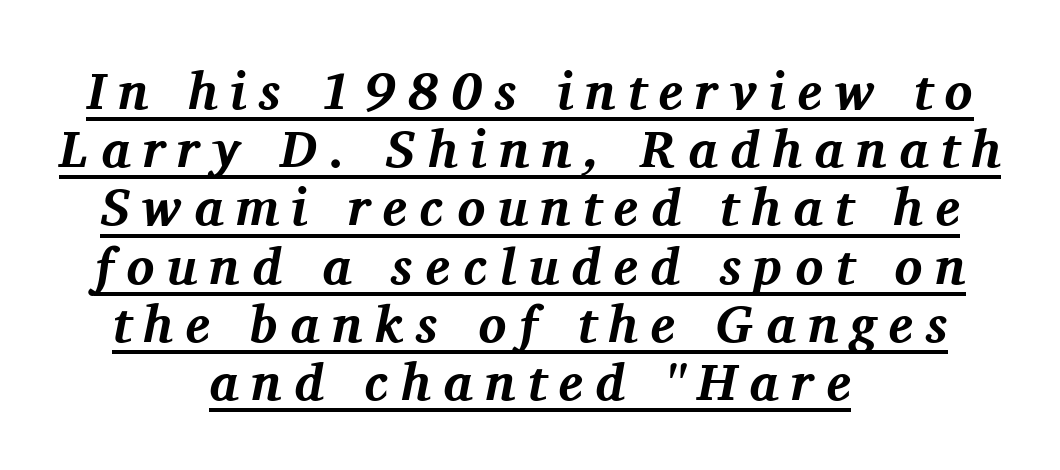
Look at the bottom of the vertical strokes: they flare into serifs here. This sample uses an oblique cut, with every glyph tilted off the vertical. If you measured baseline to baseline, you'd find a short distance. Students, note that the glyphs here are deliberately spaced far apart. Weight check: bold — yes, fully.
